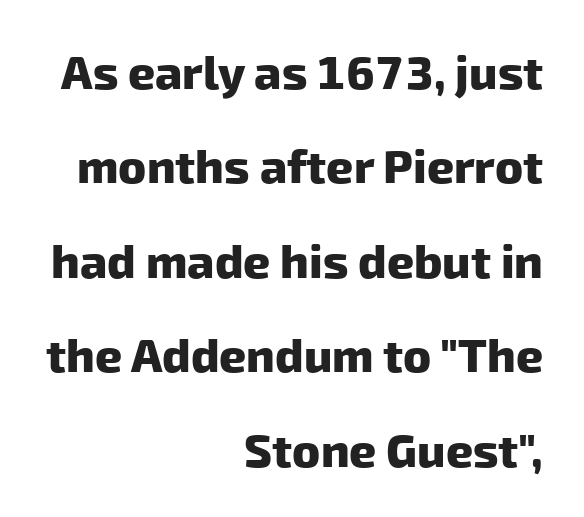
{"serif": "no", "bold": "yes", "weight": "heavy", "width": "normal", "stroke_contrast": "low", "x_height": "medium", "monospaced": "no", "underline": "no", "align": "right", "line_spacing": "loose", "line_spacing_ratio": 2.01, "letter_spacing": "normal", "letter_spacing_em": 0.0, "glyph_px": 47}
